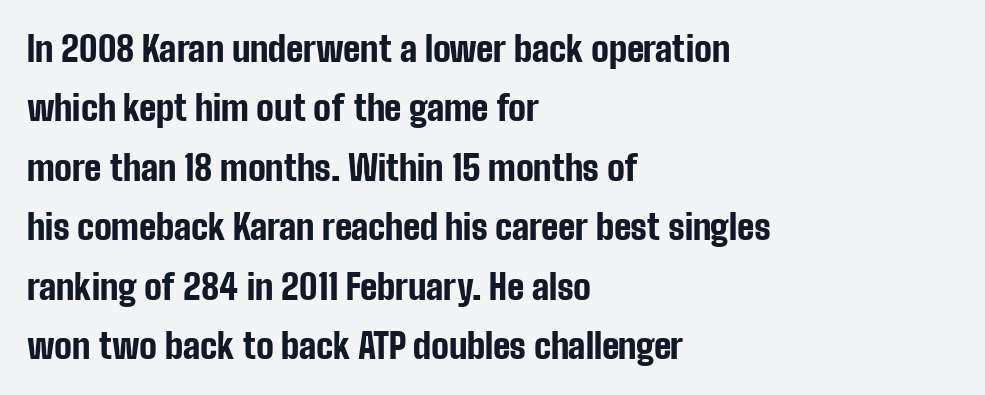
{"serif": "no", "italic": "no", "bold": "yes", "weight": "bold", "width": "condensed", "stroke_contrast": "low", "x_height": "medium", "monospaced": "no", "underline": "no", "align": "left", "line_spacing": "normal", "line_spacing_ratio": 1.7, "letter_spacing": "normal", "letter_spacing_em": 0.0, "glyph_px": 35}
